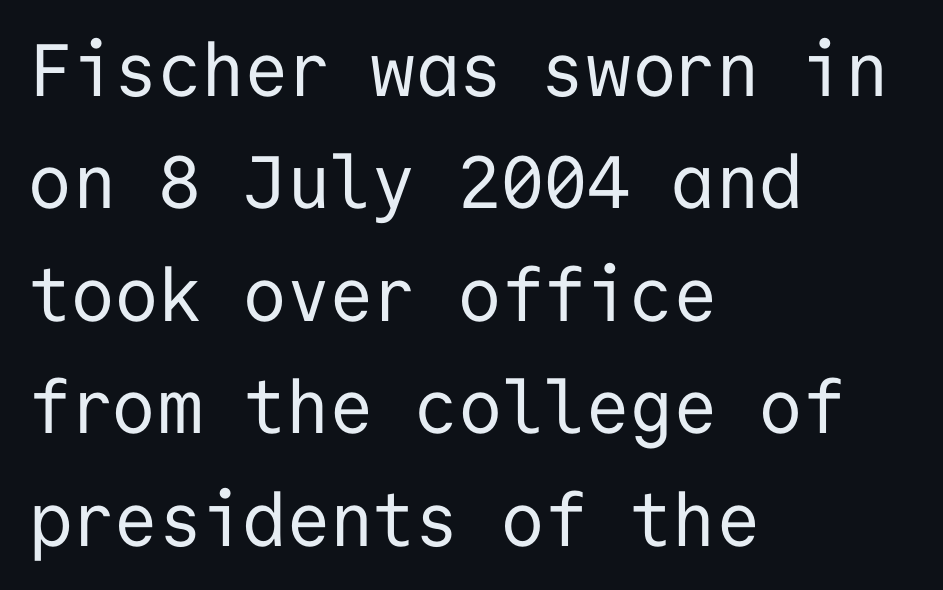
Q: Is the text bold? A: No.
Q: Is the text italic (slanted)? A: No, it is upright.
Q: Is the typeface a serif or a sans-serif typeface? A: Sans-serif.
Q: Is the text underlined? A: No.
Q: How is the paragraph aligned? A: Left-aligned.
Q: Is the spacing between letters normal or unusually wide? A: Normal.
Q: Is the spacing between lines tight, normal or loose? A: Normal.
Q: Width (condensed, normal, or wide)? A: Normal.
Q: Stroke contrast? A: Low.
Q: x-height? A: Medium.
Q: Monospaced? A: Yes.
